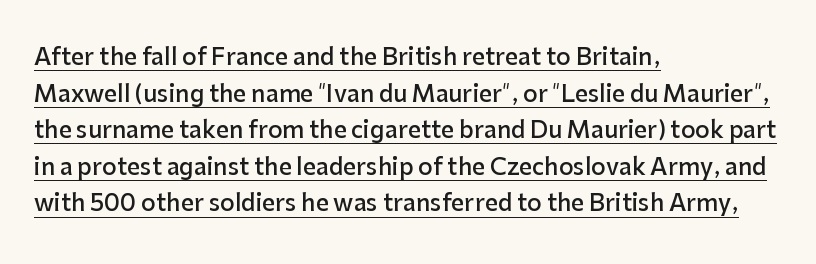
{"italic": "no", "bold": "semi", "underline": "yes", "align": "left", "line_spacing": "normal", "line_spacing_ratio": 1.59, "letter_spacing": "normal", "letter_spacing_em": 0.0, "glyph_px": 23}
